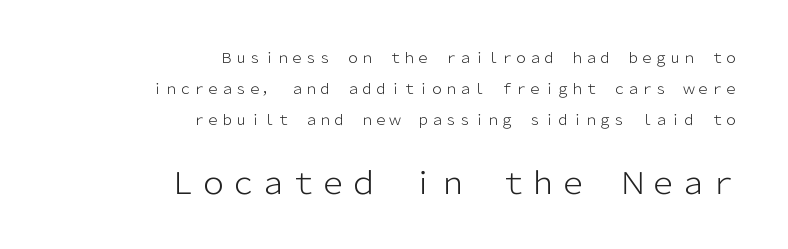
The image shows 30 px light sans-serif type, upright; set right-aligned, loose line spacing (2.22x), normal letter spacing, not underlined; the second (bottom) block is 2.14x larger; low stroke contrast and a medium x-height.
